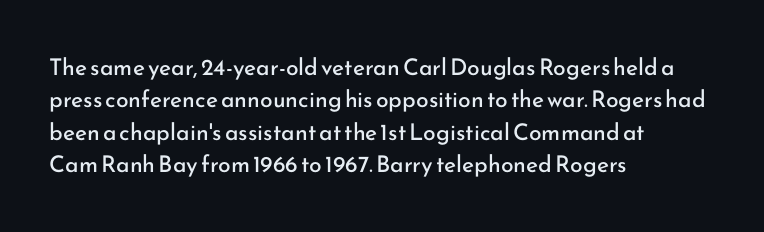
Q: Is the text bold? A: No.
Q: Is the text italic (slanted)? A: No, it is upright.
Q: Is the text underlined? A: No.
Q: How is the paragraph aligned? A: Left-aligned.
Q: Is the spacing between letters normal or unusually wide? A: Normal.
Q: Is the spacing between lines tight, normal or loose? A: Normal.
